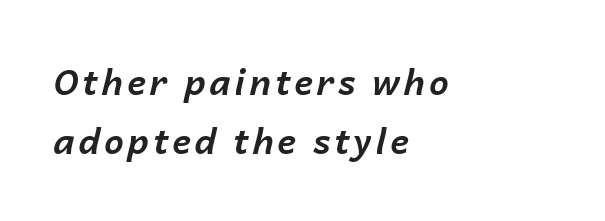
Do the characters align in a grid? No, the font is proportional. Horizontal bands of white between lines are of average thickness. The rendering applies a slant to the glyphs. A classic flush-left, rag-right setting is used for this passage.
